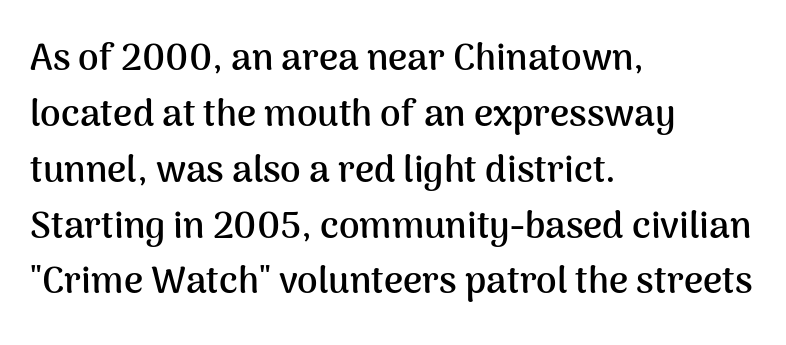
The image shows 37 px semibold sans-serif type, upright; set left-aligned, normal line spacing (1.51x), normal letter spacing, not underlined; medium stroke contrast and a medium x-height.
